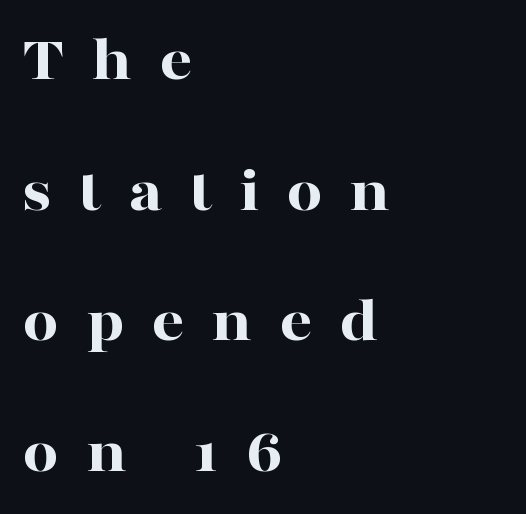
The image shows 64 px bold, wide serif type, upright; set left-aligned, loose line spacing (2.04x), unusually wide letter spacing (+0.42 em), not underlined; high stroke contrast and a medium x-height.
